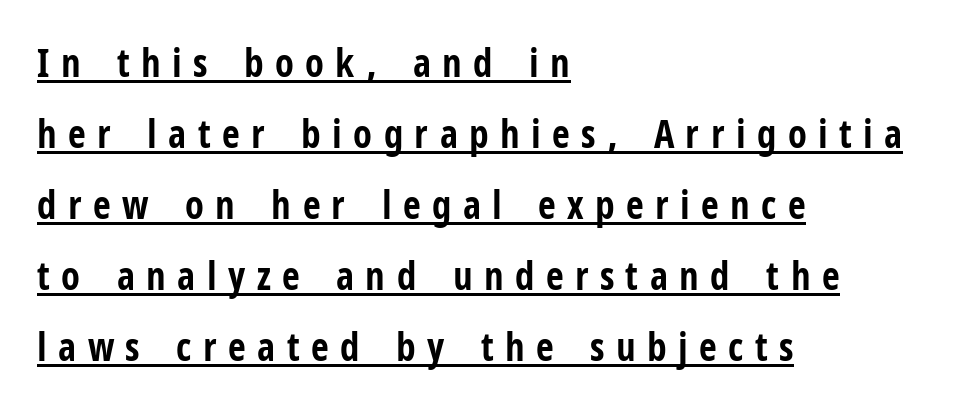
Looks like someone drew a line under every word here. Regarding serifs, this sample does without them. Think of a printed novel: that variable character pitch is what you see here. A dark, heavy texture on the line: the type is bold. Posture: vertical.
